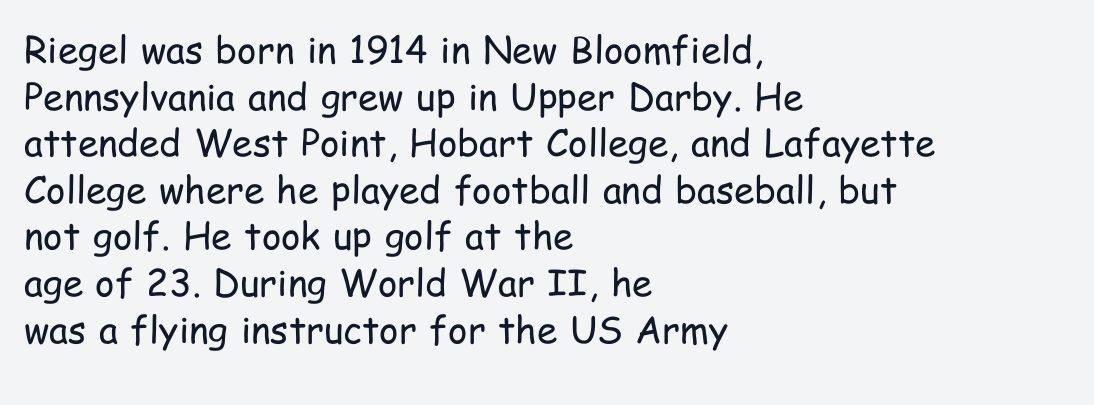
{"serif": "no", "italic": "no", "bold": "no", "weight": "regular", "width": "condensed", "stroke_contrast": "low", "x_height": "medium", "monospaced": "no", "underline": "no", "align": "left", "line_spacing": "normal", "line_spacing_ratio": 1.26, "letter_spacing": "normal", "letter_spacing_em": 0.0, "glyph_px": 37}
